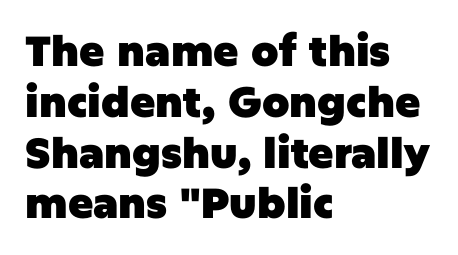
Plenty of ink on the page — the face is bold. These lines are rendered in a variable-pitch font. There is no visible air inserted between adjacent glyphs. The setting favours the left margin, as ordinary paragraphs usually do. The strip under each line holds only bare page. The type family on display is of the sans-serif kind.
